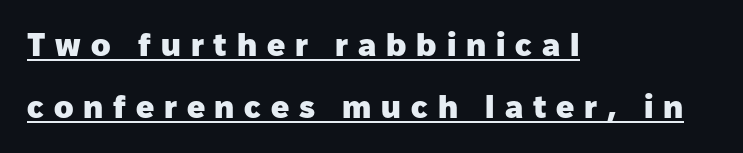
The image shows 32 px heavy sans-serif type, upright; set left-aligned, loose line spacing (1.94x), unusually wide letter spacing (+0.31 em), underlined; low stroke contrast and a medium x-height.
